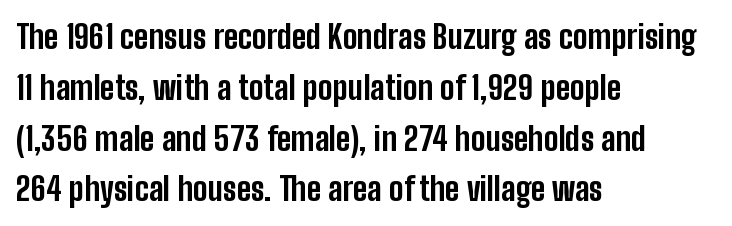
The image shows 33 px bold, condensed sans-serif type, upright; set left-aligned, normal line spacing (1.54x), normal letter spacing, not underlined; low stroke contrast and a medium x-height.
